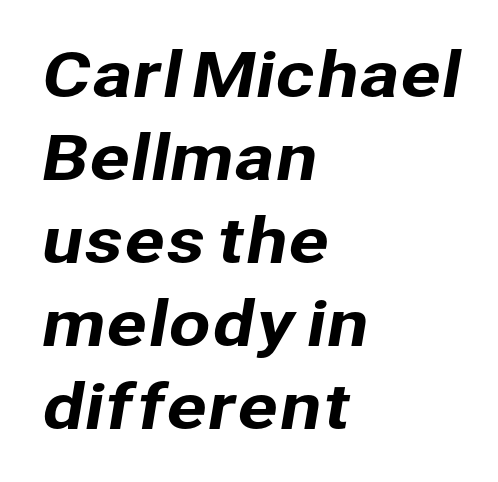
{"serif": "no", "width": "normal", "stroke_contrast": "low", "x_height": "medium", "monospaced": "no", "underline": "no", "align": "left", "line_spacing": "normal", "line_spacing_ratio": 1.36, "letter_spacing": "normal", "letter_spacing_em": 0.0, "glyph_px": 61}
